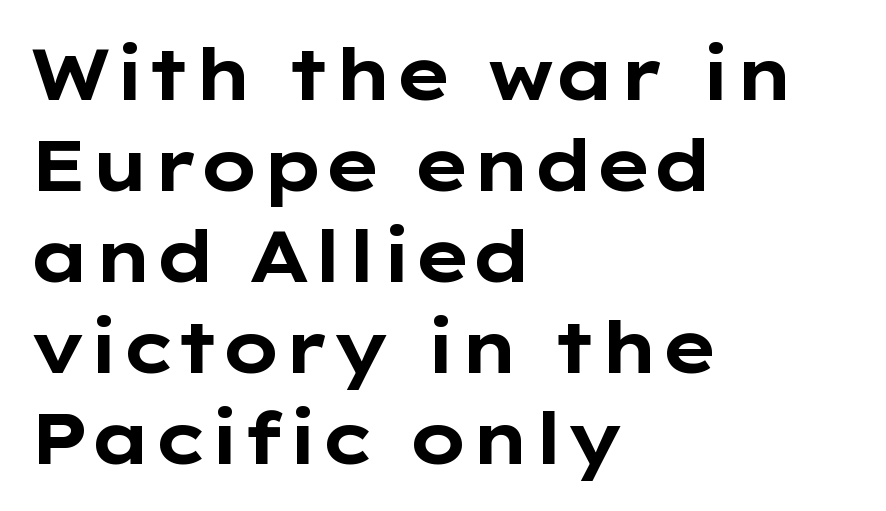
{"serif": "no", "italic": "no", "bold": "yes", "weight": "bold", "width": "wide", "stroke_contrast": "low", "x_height": "medium", "monospaced": "no", "underline": "no", "align": "left", "line_spacing": "normal", "line_spacing_ratio": 1.28, "letter_spacing": "normal", "letter_spacing_em": 0.0, "glyph_px": 71}
